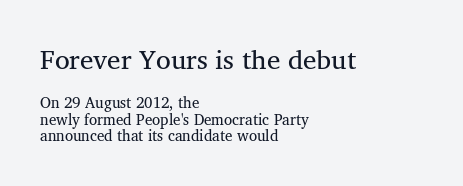
Q: Is the text bold? A: No.
Q: Is the text italic (slanted)? A: No, it is upright.
Q: Is the text underlined? A: No.
Q: How is the paragraph aligned? A: Left-aligned.
Q: Is the spacing between letters normal or unusually wide? A: Normal.
Q: Is the spacing between lines tight, normal or loose? A: Tight.
Q: Which block of text is set in a larger size, the first (top) or the second (bottom)? A: The first (top) one.
